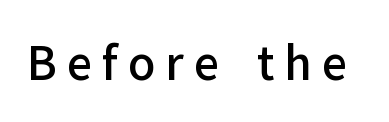
Q: Is the text bold? A: Semi-bold.
Q: Is the text italic (slanted)? A: No, it is upright.
Q: Is the typeface a serif or a sans-serif typeface? A: Sans-serif.
Q: Is the text underlined? A: No.
Q: Is the spacing between letters normal or unusually wide? A: Unusually wide.
Q: Width (condensed, normal, or wide)? A: Normal.
Q: Stroke contrast? A: Low.
Q: x-height? A: Medium.
Q: Monospaced? A: No.
